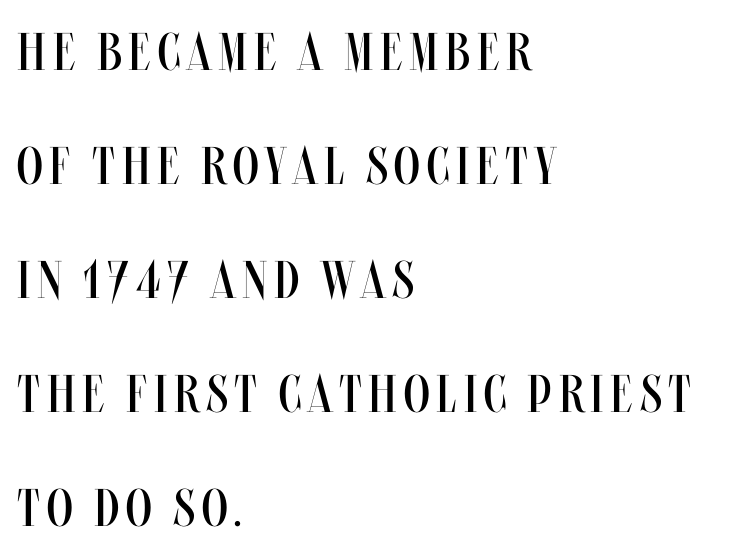
Q: Is the text bold? A: No.
Q: Is the text italic (slanted)? A: No, it is upright.
Q: Is the text underlined? A: No.
Q: How is the paragraph aligned? A: Left-aligned.
Q: Is the spacing between lines tight, normal or loose? A: Loose.
Q: Width (condensed, normal, or wide)? A: Condensed.
Q: Stroke contrast? A: Medium.
Q: x-height? A: Large.
Q: Monospaced? A: No.
